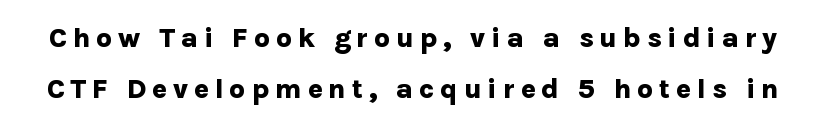
Looks like regular typesetting: each glyph gets only the width it needs. Unmarked baselines from the first word to the last. Serif or sans? Sans — the stroke terminals are bare. On the weight axis this lands at bold, roughly 700. In terms of posture, this sample is upright.
